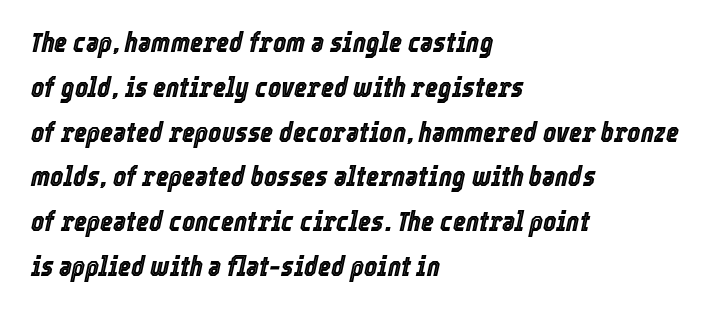
Q: Is the text italic (slanted)? A: Yes, it leans right by about 12 degrees.
Q: Is the text underlined? A: No.
Q: How is the paragraph aligned? A: Left-aligned.
Q: Is the spacing between letters normal or unusually wide? A: Normal.
Q: Is the spacing between lines tight, normal or loose? A: Normal.
Q: Width (condensed, normal, or wide)? A: Condensed.
Q: x-height? A: Medium.
Q: Monospaced? A: No.
